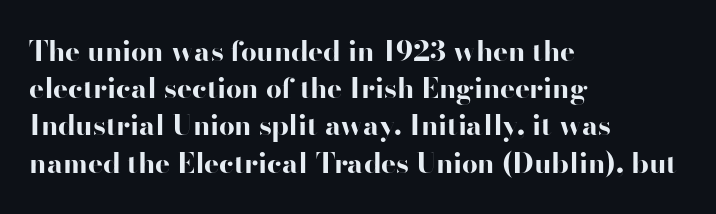
Q: Is the text bold? A: Yes.
Q: Is the text italic (slanted)? A: No, it is upright.
Q: Is the typeface a serif or a sans-serif typeface? A: Sans-serif.
Q: Is the text underlined? A: No.
Q: How is the paragraph aligned? A: Left-aligned.
Q: Is the spacing between letters normal or unusually wide? A: Normal.
Q: Is the spacing between lines tight, normal or loose? A: Normal.
Q: Width (condensed, normal, or wide)? A: Wide.
Q: Stroke contrast? A: High.
Q: x-height? A: Small.
Q: Monospaced? A: No.
